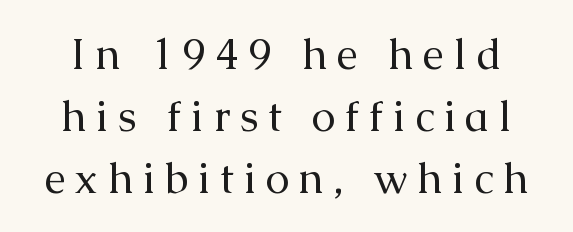
{"serif": "yes", "italic": "no", "bold": "no", "weight": "regular", "width": "normal", "stroke_contrast": "medium", "x_height": "medium", "monospaced": "no", "underline": "no", "line_spacing": "normal", "line_spacing_ratio": 1.44, "letter_spacing": "wide", "letter_spacing_em": 0.22, "glyph_px": 43}
